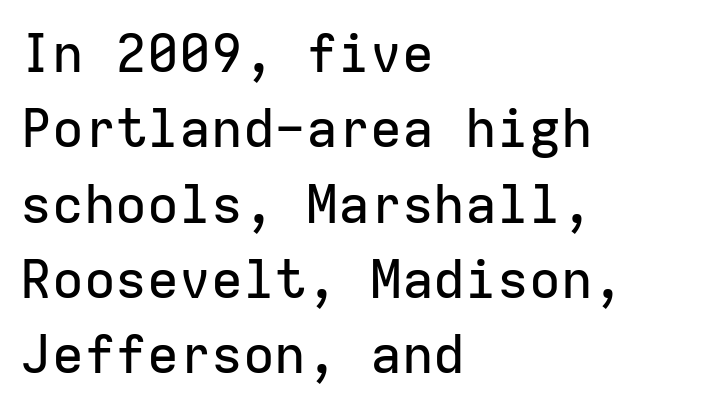
You could count columns in this text — the font is strictly monospaced. If you drew a line through each stem, it would be perfectly vertical. This block has exactly the height ordinary leading produces. Alignment: flush left. The glyphs in this specimen are sans serif.
